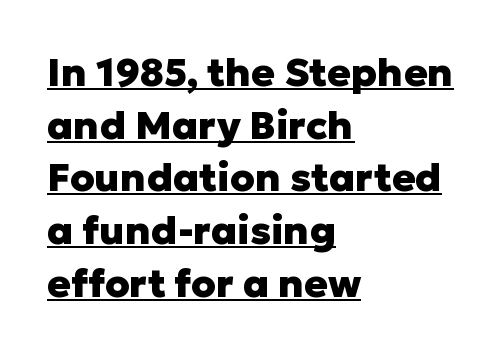
The image shows 39 px heavy sans-serif type, upright; set left-aligned, normal line spacing (1.35x), normal letter spacing, underlined; low stroke contrast and a medium x-height.
